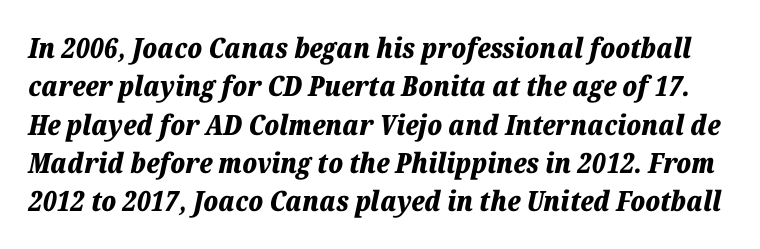
Q: Is the text bold? A: Yes.
Q: Is the text italic (slanted)? A: Yes, it leans right by about 12 degrees.
Q: Is the text underlined? A: No.
Q: Is the spacing between letters normal or unusually wide? A: Normal.
Q: Is the spacing between lines tight, normal or loose? A: Normal.
Q: Width (condensed, normal, or wide)? A: Normal.
Q: Stroke contrast? A: Low.
Q: x-height? A: Medium.
Q: Monospaced? A: No.
